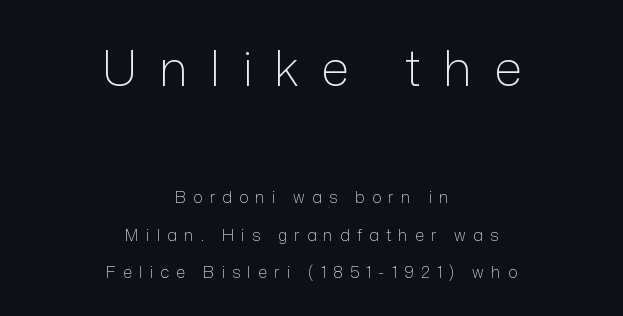
Q: Is the text bold? A: No.
Q: Is the text italic (slanted)? A: No, it is upright.
Q: Is the typeface a serif or a sans-serif typeface? A: Sans-serif.
Q: Is the text underlined? A: No.
Q: How is the paragraph aligned? A: Centered.
Q: Is the spacing between letters normal or unusually wide? A: Unusually wide.
Q: Is the spacing between lines tight, normal or loose? A: Loose.
Q: Which block of text is set in a larger size, the first (top) or the second (bottom)? A: The first (top) one.
Q: Width (condensed, normal, or wide)? A: Normal.
Q: Stroke contrast? A: Low.
Q: x-height? A: Medium.
Q: Monospaced? A: No.
